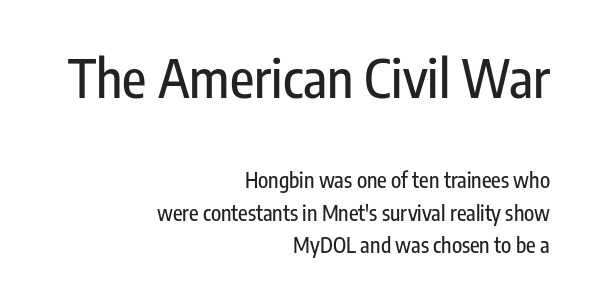
{"serif": "no", "italic": "no", "width": "condensed", "stroke_contrast": "low", "x_height": "medium", "monospaced": "no", "underline": "no", "align": "right", "line_spacing": "normal", "line_spacing_ratio": 1.53, "letter_spacing": "normal", "letter_spacing_em": 0.0, "larger_block": "first", "size_ratio": 2.52, "glyph_px": 53}
